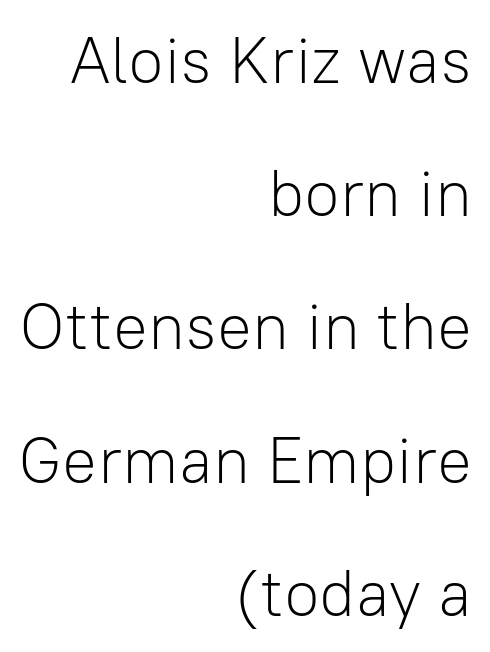
{"serif": "no", "italic": "no", "bold": "no", "weight": "light", "width": "normal", "stroke_contrast": "low", "x_height": "medium", "monospaced": "no", "underline": "no", "align": "right", "line_spacing": "loose", "line_spacing_ratio": 2.05, "letter_spacing": "normal", "letter_spacing_em": 0.0, "glyph_px": 65}
